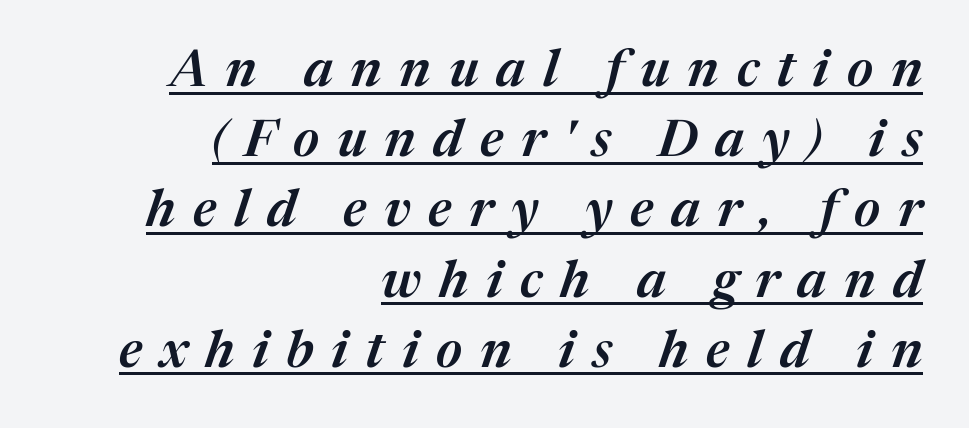
Typographic density is moderately raised because the face is semibold. The paragraph shown leans on its right margin. A typesetter would mark this as italic. In designer terms, the underline attribute is active on this setting.
